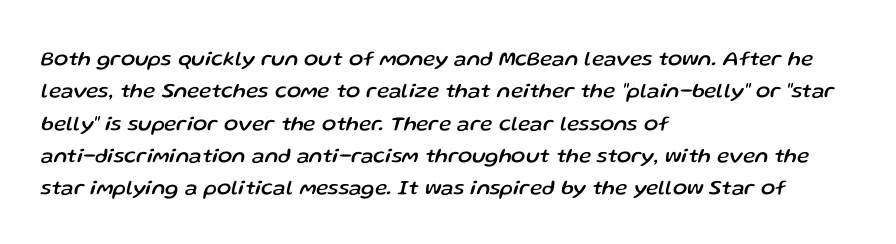
Q: Is the text italic (slanted)? A: Yes, it leans right by about 13 degrees.
Q: Is the text underlined? A: No.
Q: How is the paragraph aligned? A: Left-aligned.
Q: Is the spacing between letters normal or unusually wide? A: Normal.
Q: Is the spacing between lines tight, normal or loose? A: Normal.
